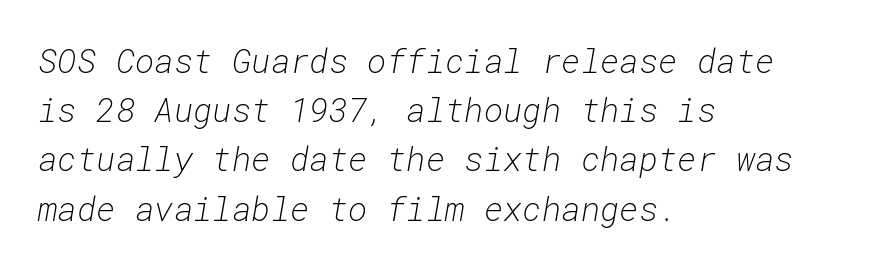
Q: Is the text bold? A: No.
Q: Is the text italic (slanted)? A: Yes, it leans right by about 10 degrees.
Q: Is the text underlined? A: No.
Q: How is the paragraph aligned? A: Left-aligned.
Q: Is the spacing between letters normal or unusually wide? A: Normal.
Q: Is the spacing between lines tight, normal or loose? A: Normal.
Q: Width (condensed, normal, or wide)? A: Normal.
Q: Stroke contrast? A: Low.
Q: x-height? A: Medium.
Q: Monospaced? A: Yes.
